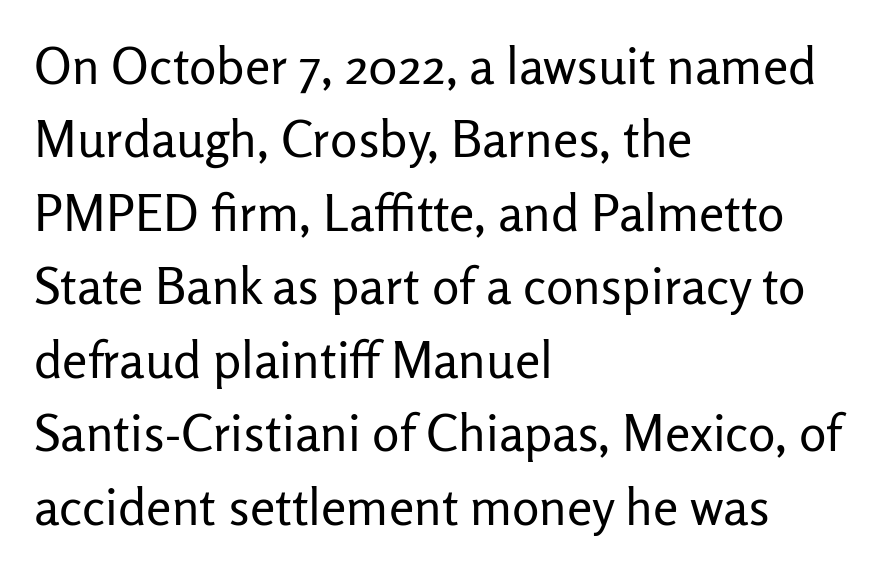
Q: Is the text bold? A: No.
Q: Is the text italic (slanted)? A: No, it is upright.
Q: Is the typeface a serif or a sans-serif typeface? A: Sans-serif.
Q: Is the text underlined? A: No.
Q: How is the paragraph aligned? A: Left-aligned.
Q: Is the spacing between letters normal or unusually wide? A: Normal.
Q: Is the spacing between lines tight, normal or loose? A: Normal.
Q: Width (condensed, normal, or wide)? A: Normal.
Q: Stroke contrast? A: Low.
Q: x-height? A: Medium.
Q: Monospaced? A: No.
